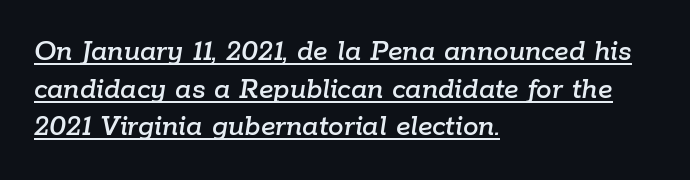
Q: Is the text italic (slanted)? A: Yes, it leans right by about 9 degrees.
Q: Is the text underlined? A: Yes.
Q: How is the paragraph aligned? A: Left-aligned.
Q: Is the spacing between letters normal or unusually wide? A: Normal.
Q: Width (condensed, normal, or wide)? A: Normal.
Q: Stroke contrast? A: Low.
Q: x-height? A: Medium.
Q: Monospaced? A: No.
